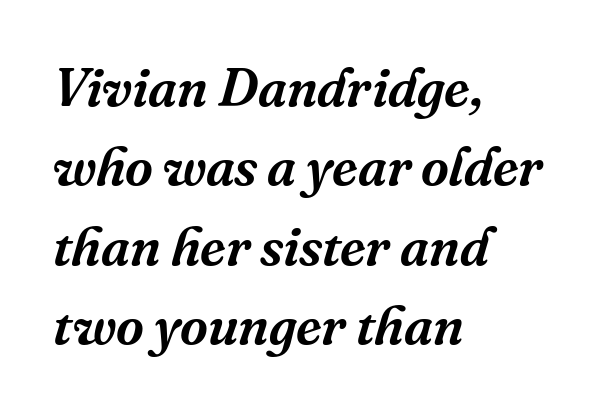
The image shows 54 px serif type, italic (leaning right); set left-aligned, normal line spacing (1.47x), normal letter spacing, not underlined; medium stroke contrast and a medium x-height.
